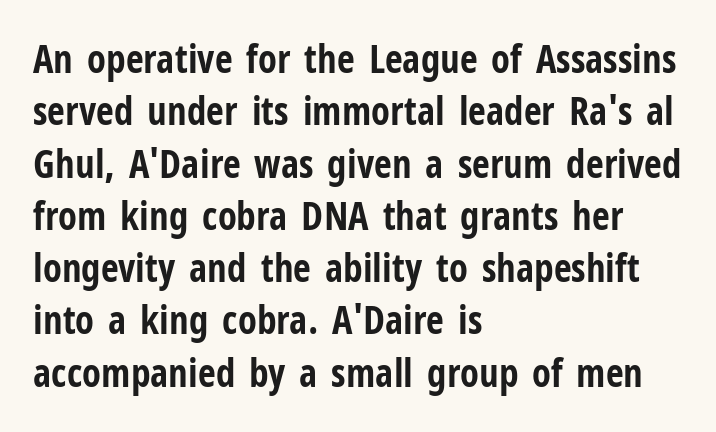
{"serif": "no", "italic": "no", "bold": "yes", "weight": "bold", "width": "condensed", "stroke_contrast": "low", "x_height": "medium", "monospaced": "no", "underline": "no", "align": "left", "line_spacing": "normal", "line_spacing_ratio": 1.34, "letter_spacing": "normal", "letter_spacing_em": 0.0, "glyph_px": 39}
